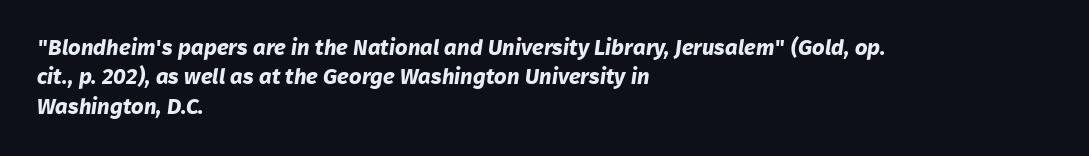
{"bold": "yes", "underline": "no", "align": "left", "line_spacing": "normal", "line_spacing_ratio": 1.34, "letter_spacing": "normal", "letter_spacing_em": 0.0, "glyph_px": 22}
